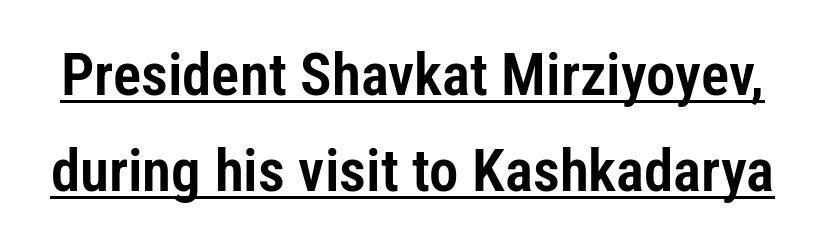
{"serif": "no", "italic": "no", "width": "condensed", "stroke_contrast": "low", "x_height": "medium", "monospaced": "no", "underline": "yes", "line_spacing": "normal", "line_spacing_ratio": 1.62, "letter_spacing": "normal", "letter_spacing_em": 0.0, "glyph_px": 59}
